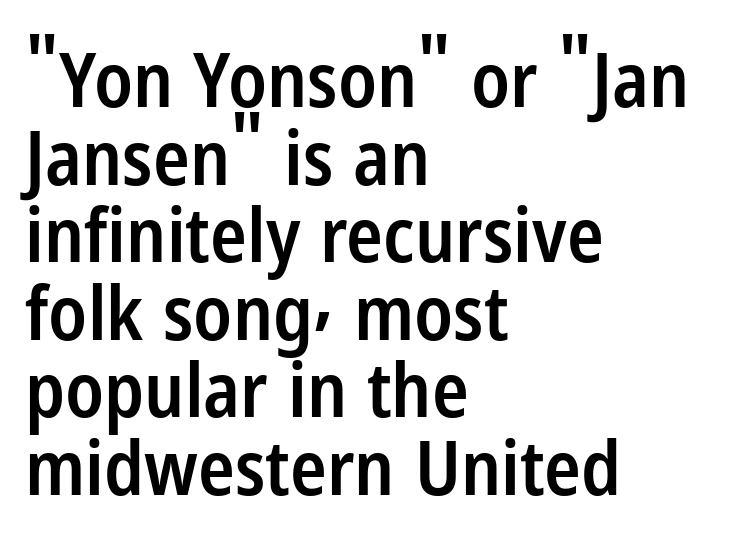
Posture: straight, roman, zero tilt. The area under the type is left untouched. Typeset ragged right — the left edge is the straight one. Regarding serifs, this sample does without them. Interline gaps are noticeably narrow in this sample.
